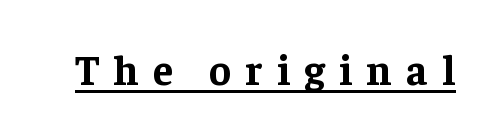
The image shows 42 px bold serif type, upright; set unusually wide letter spacing (+0.34 em), underlined; low stroke contrast and a medium x-height.
